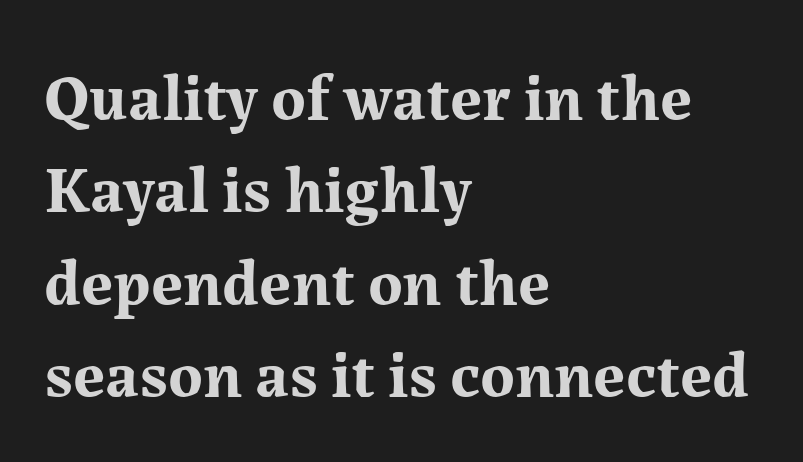
This is the regular roman posture of the typeface. Is the letter spacing exaggerated? No — it looks like the ordinary default. The gap between lines stays unmarked. Horizontally, the lines are justified to the leading edge only. You could not count columns in this text — the font is proportionally spaced. Does the weight exceed regular? Yes, all the way to bold.
